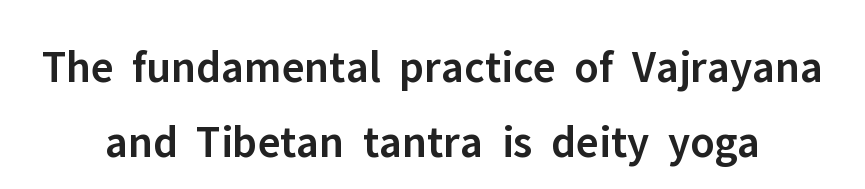
Think of a printed novel: that variable character pitch is what you see here. What's the leading like? Ordinary, nothing unusual. Its strokes are somewhat broadened, the hallmark of semibold type. Caption: standard tracking, unaltered.
